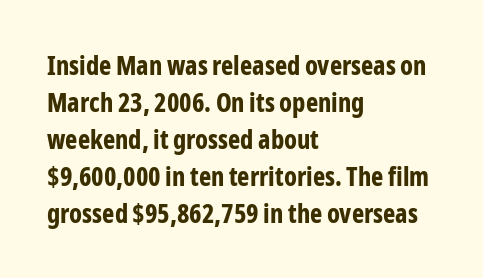
{"italic": "no", "bold": "yes", "underline": "no", "align": "left", "line_spacing": "normal", "line_spacing_ratio": 1.42, "letter_spacing": "normal", "letter_spacing_em": 0.0, "glyph_px": 26}
